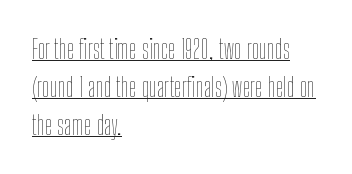
{"italic": "no", "bold": "no", "underline": "yes", "align": "left", "line_spacing": "normal", "line_spacing_ratio": 1.41, "letter_spacing": "normal", "letter_spacing_em": 0.0, "glyph_px": 27}
